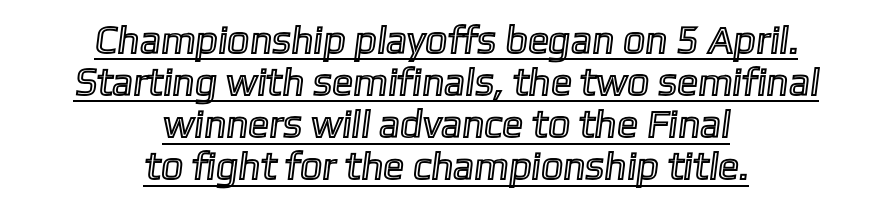
{"width": "normal", "x_height": "medium", "monospaced": "no", "underline": "yes", "align": "center", "line_spacing": "tight", "line_spacing_ratio": 1.08, "letter_spacing": "normal", "letter_spacing_em": 0.0, "glyph_px": 39}
